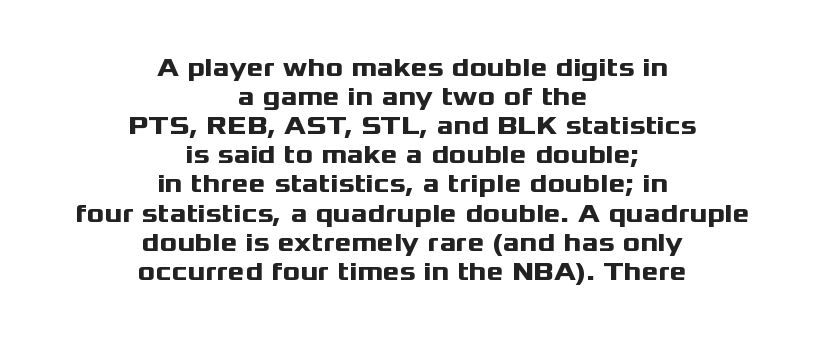
Q: Is the text bold? A: Yes.
Q: Is the text italic (slanted)? A: No, it is upright.
Q: Is the text underlined? A: No.
Q: How is the paragraph aligned? A: Centered.
Q: Is the spacing between letters normal or unusually wide? A: Normal.
Q: Is the spacing between lines tight, normal or loose? A: Tight.
